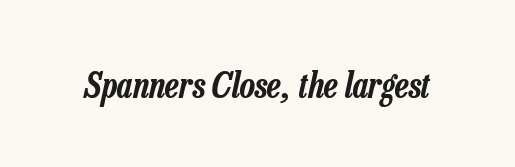
The image shows 35 px condensed type, italic (leaning right); set normal letter spacing, not underlined; low stroke contrast and a medium x-height.
